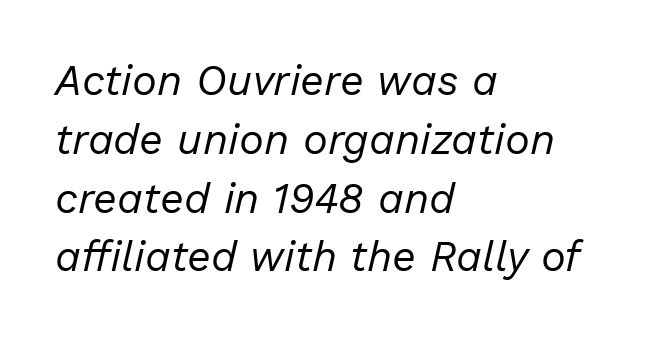
The letters are slanted; this is an italic face. Nobody touched the tracking dial on this one. Casual observation: everything's shoved over to the left. Type without underlining. Unbolded letterforms with no extra heft.
